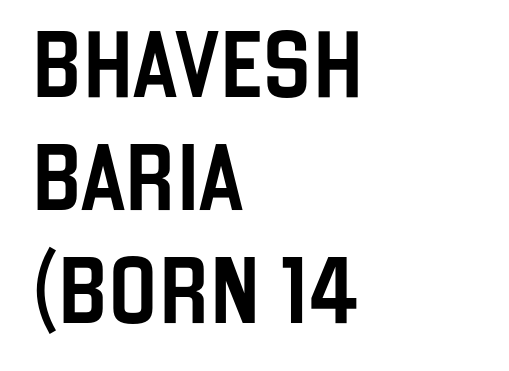
The rendering uses natural spacing where letterforms have individual widths. The words here are not underlined. Does the type have serifs? No, each stem ends abruptly. Characters remain perfectly vertical along every line. Is the block centered? No — it sits flush against the left margin.
